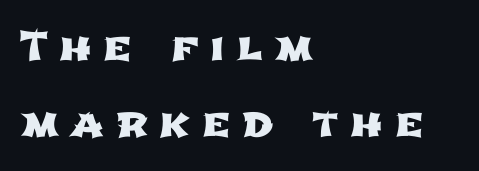
The space directly below the letters is spotless. A typesetter would label this face a sans. Compared with typical body copy, the letter spacing here is much looser. Notice the wide empty band between every row — that's loose leading. Each letter keeps its own natural width here, so spacing adapts to shape.
